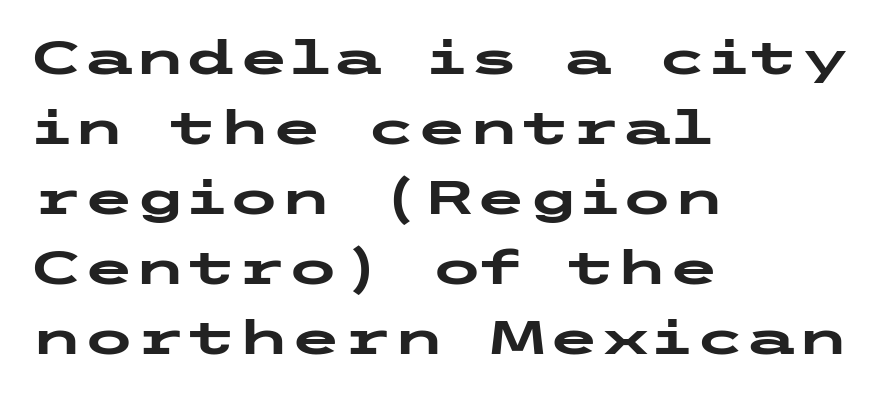
Q: Is the text bold? A: Yes.
Q: Is the text italic (slanted)? A: No, it is upright.
Q: Is the typeface a serif or a sans-serif typeface? A: Sans-serif.
Q: Is the text underlined? A: No.
Q: How is the paragraph aligned? A: Left-aligned.
Q: Is the spacing between letters normal or unusually wide? A: Normal.
Q: Is the spacing between lines tight, normal or loose? A: Normal.
Q: Width (condensed, normal, or wide)? A: Wide.
Q: Stroke contrast? A: Low.
Q: x-height? A: Medium.
